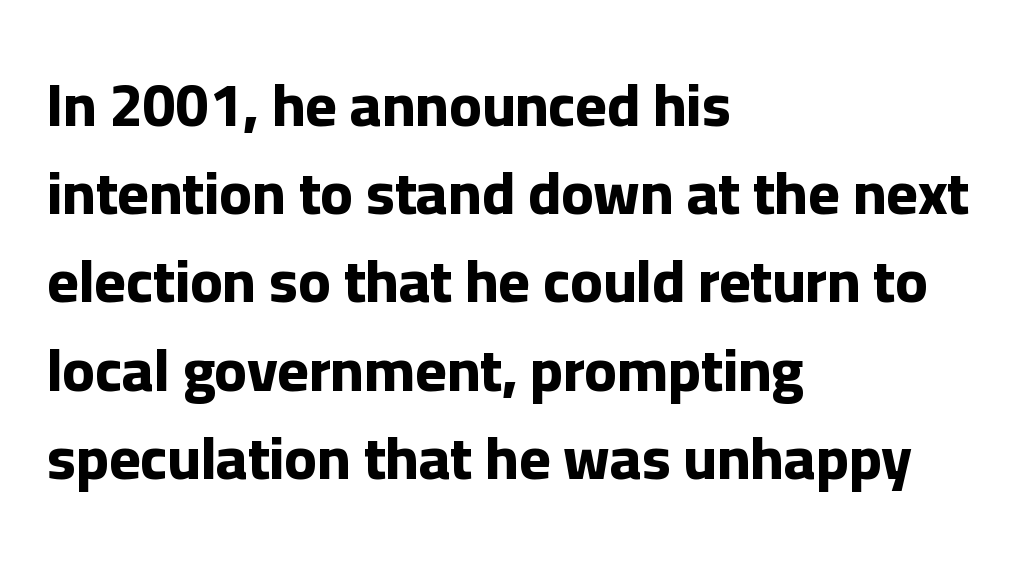
The image shows 60 px bold sans-serif type, upright; set left-aligned, normal line spacing (1.47x), normal letter spacing, not underlined; low stroke contrast and a medium x-height.
